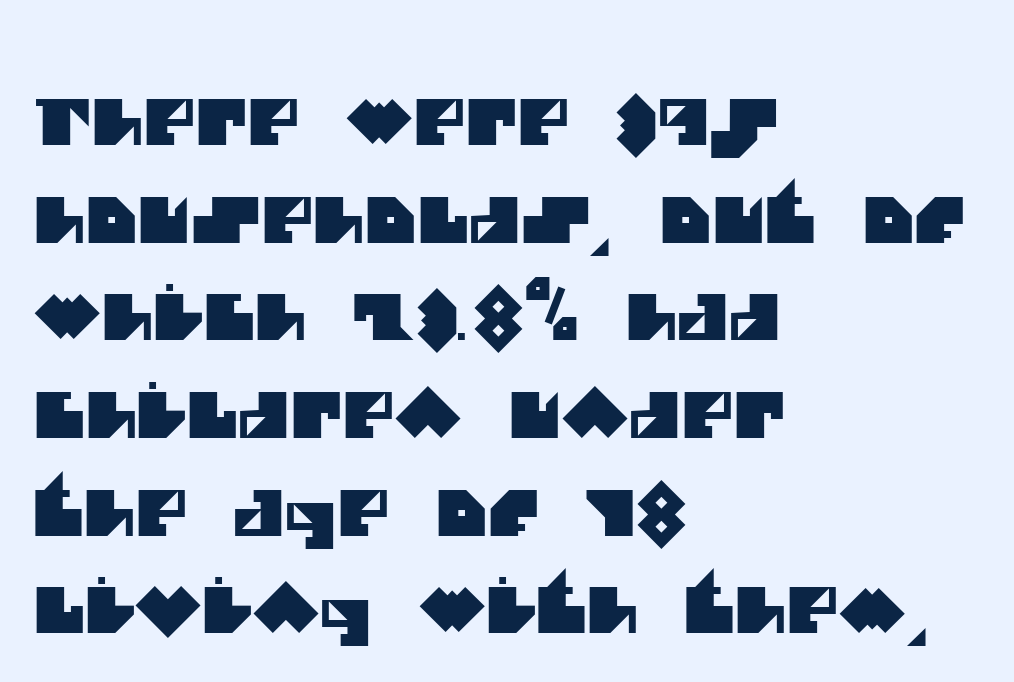
The image shows 63 px sans-serif type; set left-aligned, normal line spacing (1.55x), normal letter spacing, not underlined; medium stroke contrast and a large x-height.
